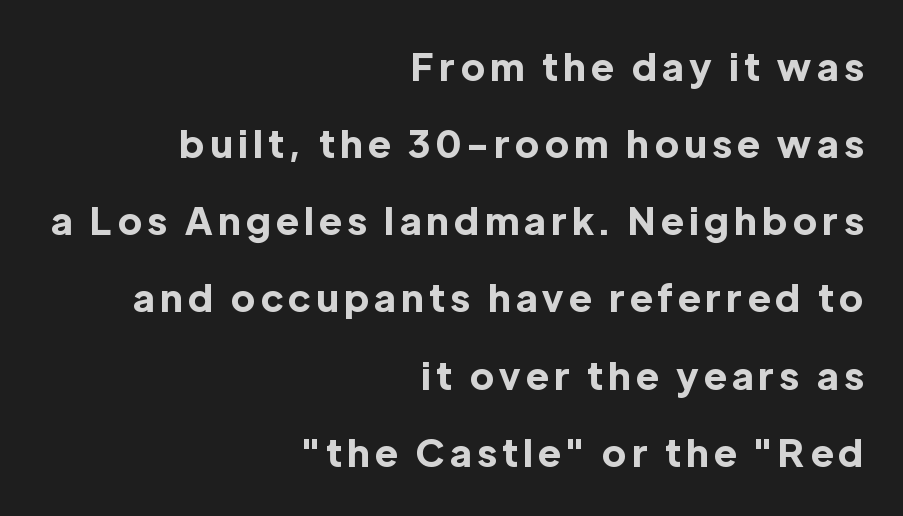
The image shows 38 px bold sans-serif type, upright; set right-aligned, loose line spacing (2.03x), not underlined; a medium x-height.
